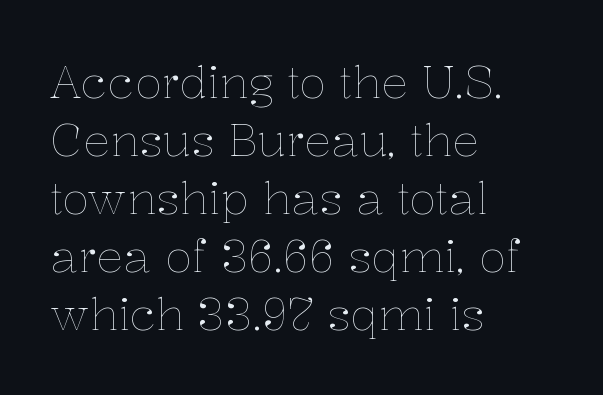
Stems here are at most as thick as an everyday book face. The letters sit at their default tracking, neither squeezed nor spread. Visually the block forms a straight wall on the left and a jagged coastline on the right. This is the regular roman posture of the typeface.
